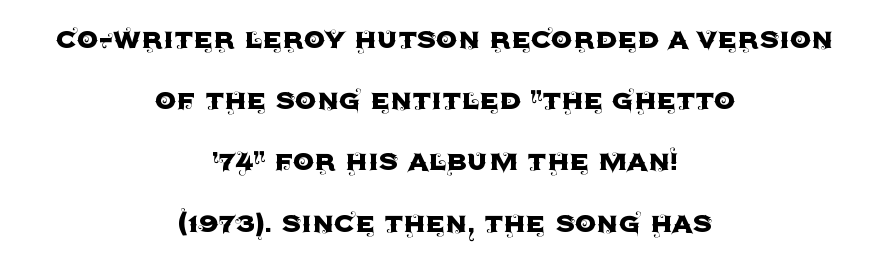
Q: Is the text italic (slanted)? A: No, it is upright.
Q: Is the typeface a serif or a sans-serif typeface? A: Sans-serif.
Q: Is the text underlined? A: No.
Q: How is the paragraph aligned? A: Centered.
Q: Is the spacing between letters normal or unusually wide? A: Normal.
Q: Width (condensed, normal, or wide)? A: Normal.
Q: x-height? A: Large.
Q: Monospaced? A: No.
